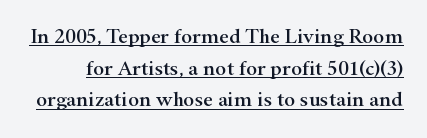
{"italic": "no", "underline": "yes", "line_spacing": "normal", "line_spacing_ratio": 1.51, "letter_spacing": "normal", "letter_spacing_em": 0.0, "glyph_px": 21}
